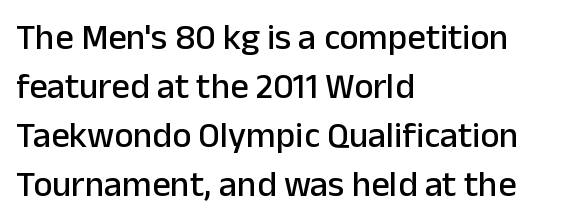
Q: Is the text italic (slanted)? A: No, it is upright.
Q: Is the typeface a serif or a sans-serif typeface? A: Sans-serif.
Q: Is the text underlined? A: No.
Q: How is the paragraph aligned? A: Left-aligned.
Q: Is the spacing between letters normal or unusually wide? A: Normal.
Q: Is the spacing between lines tight, normal or loose? A: Normal.
Q: Width (condensed, normal, or wide)? A: Normal.
Q: Stroke contrast? A: Low.
Q: x-height? A: Medium.
Q: Monospaced? A: No.
